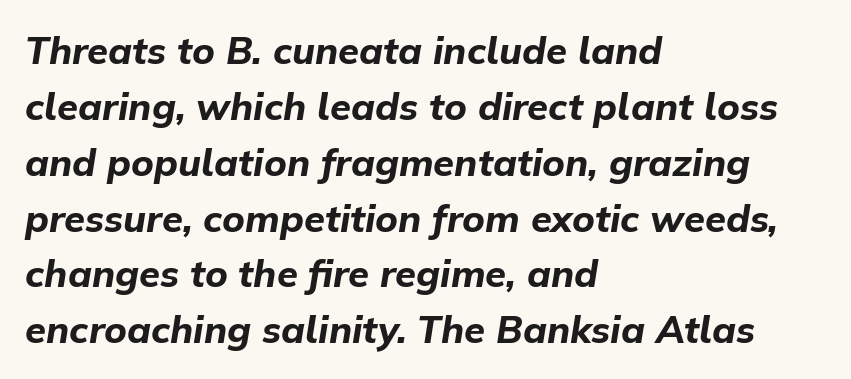
Q: Is the text bold? A: Yes.
Q: Is the text italic (slanted)? A: Yes, it leans right by about 9 degrees.
Q: Is the text underlined? A: No.
Q: How is the paragraph aligned? A: Left-aligned.
Q: Is the spacing between letters normal or unusually wide? A: Normal.
Q: Is the spacing between lines tight, normal or loose? A: Normal.
Q: Width (condensed, normal, or wide)? A: Normal.
Q: Stroke contrast? A: Low.
Q: x-height? A: Medium.
Q: Monospaced? A: No.
